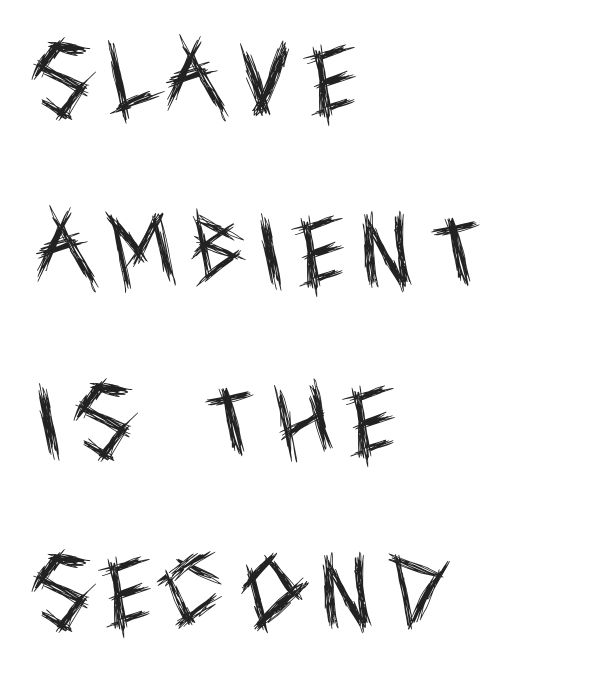
Q: Is the text bold? A: No.
Q: Is the text italic (slanted)? A: No, it is upright.
Q: Is the typeface a serif or a sans-serif typeface? A: Sans-serif.
Q: Is the text underlined? A: No.
Q: How is the paragraph aligned? A: Left-aligned.
Q: Is the spacing between letters normal or unusually wide? A: Unusually wide.
Q: Is the spacing between lines tight, normal or loose? A: Loose.
Q: Width (condensed, normal, or wide)? A: Condensed.
Q: x-height? A: Large.
Q: Monospaced? A: No.
